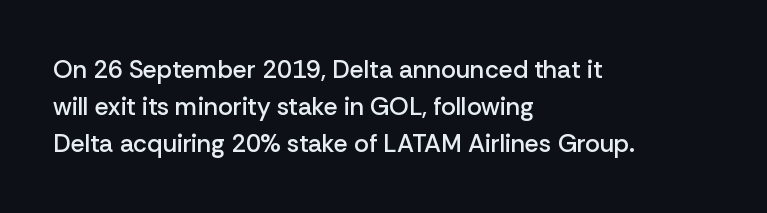
The image shows 25 px text type, upright; set left-aligned, normal line spacing (1.48x), normal letter spacing, not underlined.
